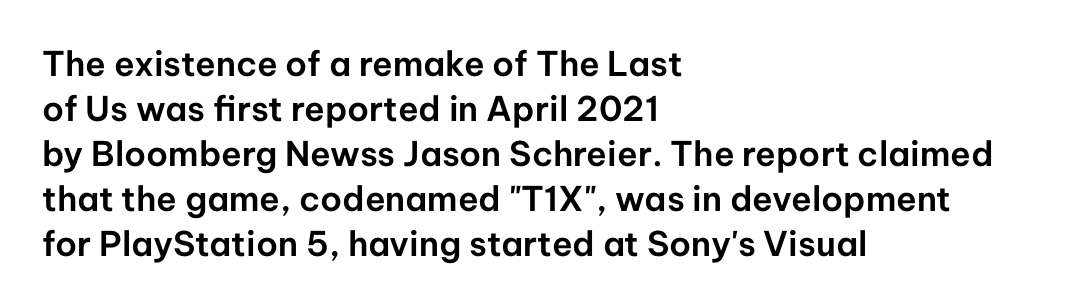
Examine the stroke ends and you'll find no serifs. Reading down the block, your eye returns to a fixed left position each line. A bare baseline throughout the passage. This is roman type, the default non-slanted kind.
